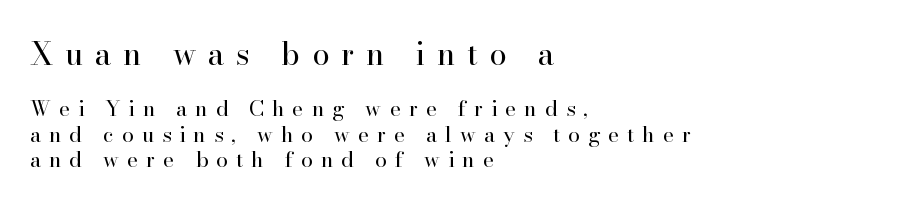
Q: Is the text bold? A: No.
Q: Is the text italic (slanted)? A: No, it is upright.
Q: Is the typeface a serif or a sans-serif typeface? A: Serif.
Q: Is the text underlined? A: No.
Q: How is the paragraph aligned? A: Left-aligned.
Q: Is the spacing between letters normal or unusually wide? A: Unusually wide.
Q: Which block of text is set in a larger size, the first (top) or the second (bottom)? A: The first (top) one.
Q: Width (condensed, normal, or wide)? A: Normal.
Q: Stroke contrast? A: High.
Q: x-height? A: Small.
Q: Monospaced? A: No.
